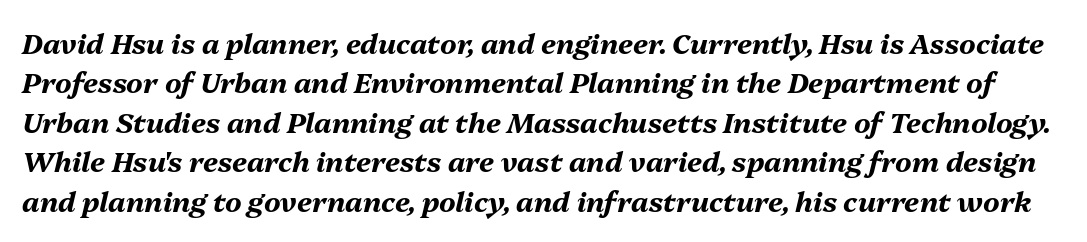
The image shows 28 px bold type, italic (leaning right); set normal line spacing (1.41x), normal letter spacing, not underlined; medium stroke contrast and a medium x-height.
